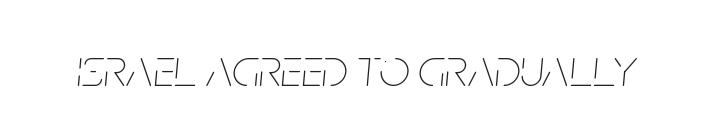
Q: Is the text bold? A: No.
Q: Is the text italic (slanted)? A: Yes, it leans right by about 5 degrees.
Q: Is the text underlined? A: No.
Q: Is the spacing between letters normal or unusually wide? A: Normal.
Q: Width (condensed, normal, or wide)? A: Condensed.
Q: Stroke contrast? A: Low.
Q: x-height? A: Large.
Q: Monospaced? A: No.
